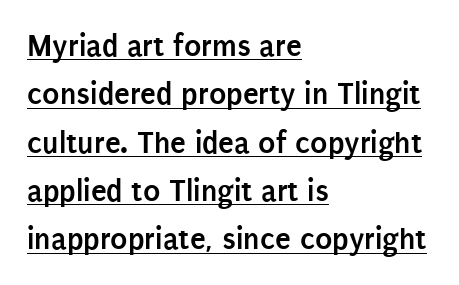
{"serif": "no", "italic": "no", "bold": "yes", "weight": "semibold", "width": "condensed", "stroke_contrast": "low", "x_height": "large", "monospaced": "no", "underline": "yes", "align": "left", "line_spacing": "normal", "line_spacing_ratio": 1.51, "letter_spacing": "normal", "letter_spacing_em": 0.0, "glyph_px": 32}
